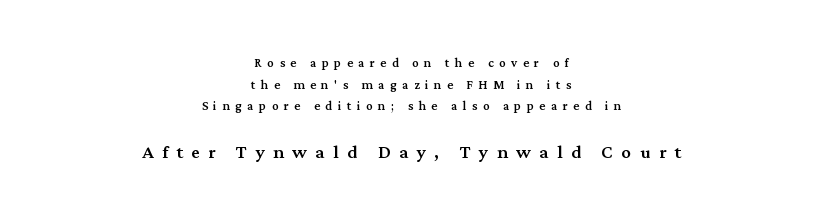
Q: Is the text italic (slanted)? A: No, it is upright.
Q: Is the text underlined? A: No.
Q: How is the paragraph aligned? A: Centered.
Q: Is the spacing between letters normal or unusually wide? A: Unusually wide.
Q: Is the spacing between lines tight, normal or loose? A: Normal.
Q: Which block of text is set in a larger size, the first (top) or the second (bottom)? A: The second (bottom) one.
